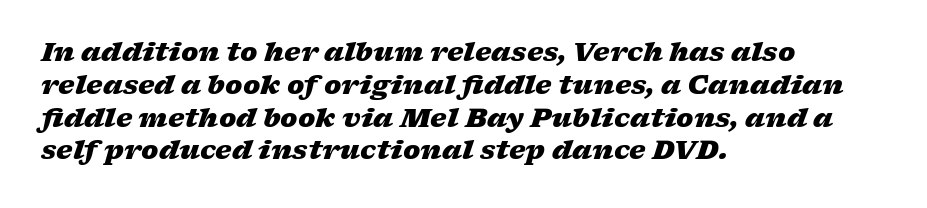
Q: Is the text bold? A: Yes.
Q: Is the text italic (slanted)? A: Yes, it leans right by about 17 degrees.
Q: Is the text underlined? A: No.
Q: How is the paragraph aligned? A: Left-aligned.
Q: Is the spacing between letters normal or unusually wide? A: Normal.
Q: Is the spacing between lines tight, normal or loose? A: Normal.
